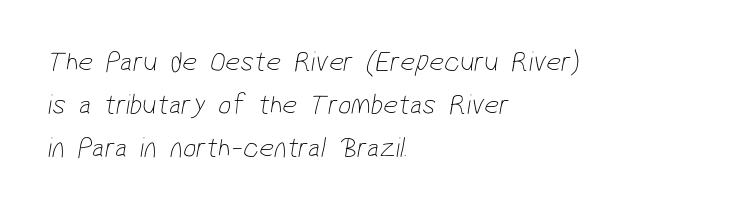
Stroke mass is kept to a normal reading level or below. Note the varied advance widths — an 'i' is clearly narrower than an 'm'. Words appear dense and cohesive because spacing is normal. The lines are quadded left.
